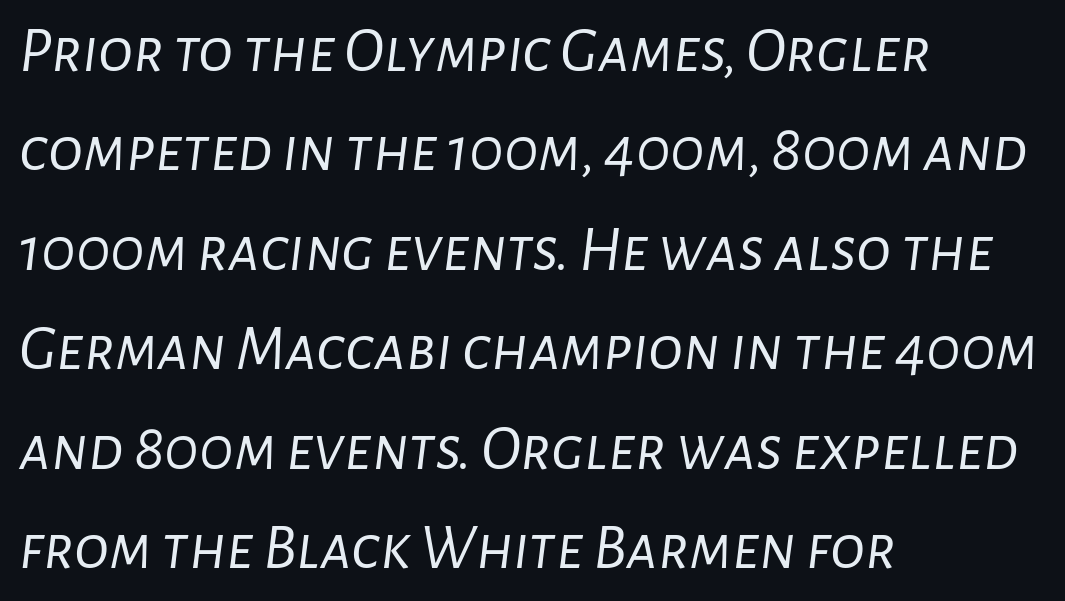
{"italic": "yes", "lean": "right", "slant_degrees": 7, "bold": "no", "weight": "light", "width": "normal", "stroke_contrast": "low", "x_height": "medium", "monospaced": "no", "underline": "no", "align": "left", "line_spacing": "normal", "line_spacing_ratio": 1.53, "letter_spacing": "normal", "letter_spacing_em": 0.0, "glyph_px": 65}
